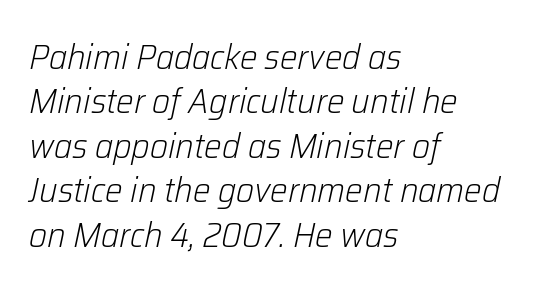
Q: Is the text bold? A: No.
Q: Is the text italic (slanted)? A: Yes, it leans right by about 12 degrees.
Q: Is the text underlined? A: No.
Q: How is the paragraph aligned? A: Left-aligned.
Q: Is the spacing between letters normal or unusually wide? A: Normal.
Q: Is the spacing between lines tight, normal or loose? A: Normal.
Q: Width (condensed, normal, or wide)? A: Normal.
Q: Stroke contrast? A: Low.
Q: x-height? A: Medium.
Q: Monospaced? A: No.
